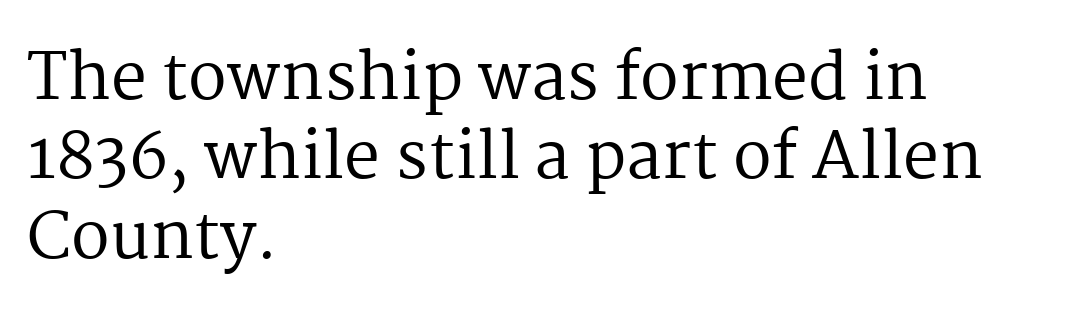
{"serif": "yes", "italic": "no", "bold": "no", "weight": "regular", "width": "normal", "stroke_contrast": "medium", "x_height": "medium", "monospaced": "no", "underline": "no", "align": "left", "line_spacing_ratio": 1.24, "letter_spacing": "normal", "letter_spacing_em": 0.0, "glyph_px": 64}
